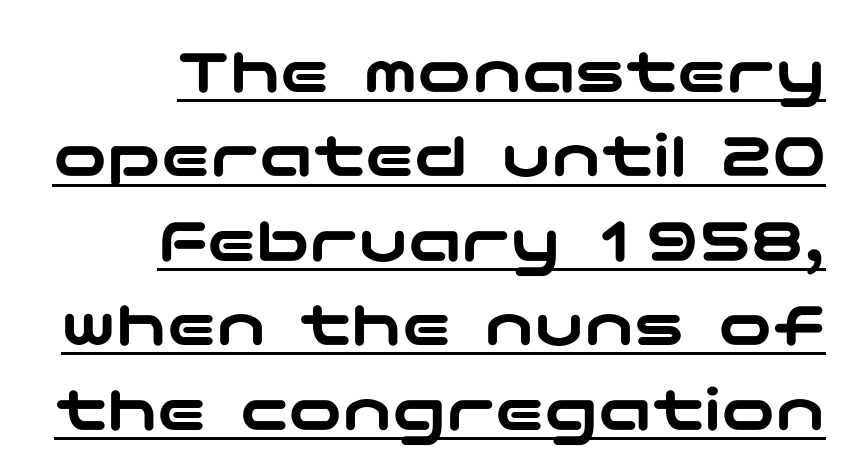
The image shows 67 px wide sans-serif type, upright; set right-aligned, normal line spacing (1.26x), normal letter spacing, underlined; low stroke contrast and a medium x-height.
